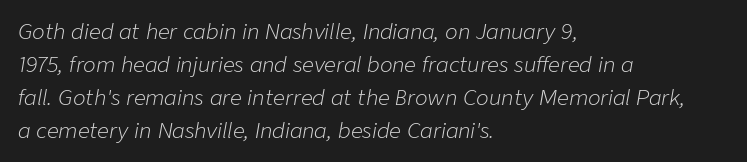
Vertical stems look standard width or narrower in stroke. The passage is arranged the way most books set body copy — flush left. The designer left line spacing at the default. The strip under each line holds only bare page. You could call the tracking neutral — neither tight nor loose.
